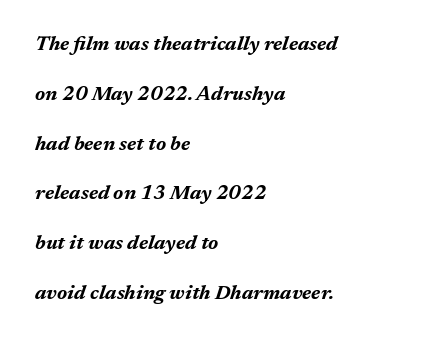
{"italic": "yes", "lean": "right", "slant_degrees": 17, "bold": "yes", "underline": "no", "align": "left", "line_spacing": "loose", "line_spacing_ratio": 2.49, "letter_spacing": "normal", "letter_spacing_em": 0.0, "glyph_px": 20}
